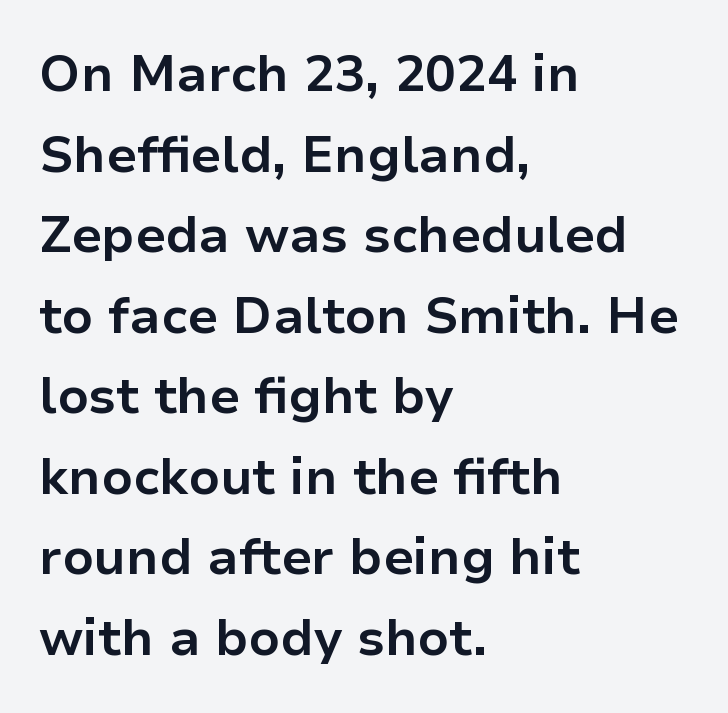
Q: Is the text bold? A: Yes.
Q: Is the text italic (slanted)? A: No, it is upright.
Q: Is the typeface a serif or a sans-serif typeface? A: Sans-serif.
Q: Is the text underlined? A: No.
Q: How is the paragraph aligned? A: Left-aligned.
Q: Is the spacing between letters normal or unusually wide? A: Normal.
Q: Is the spacing between lines tight, normal or loose? A: Normal.
Q: Width (condensed, normal, or wide)? A: Normal.
Q: Stroke contrast? A: Low.
Q: x-height? A: Medium.
Q: Monospaced? A: No.
